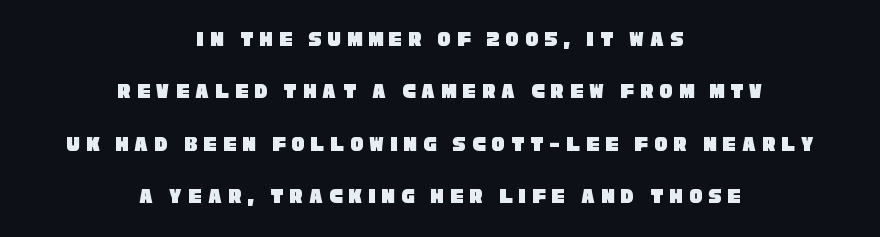
Whoever set this chose breathing room over compactness in the vertical rhythm. How are the letters spaced? Widely, with obvious added tracking. Is the block centered? Yes — each line is placed symmetrically about the middle. Check the space under the baseline: it is left empty.
